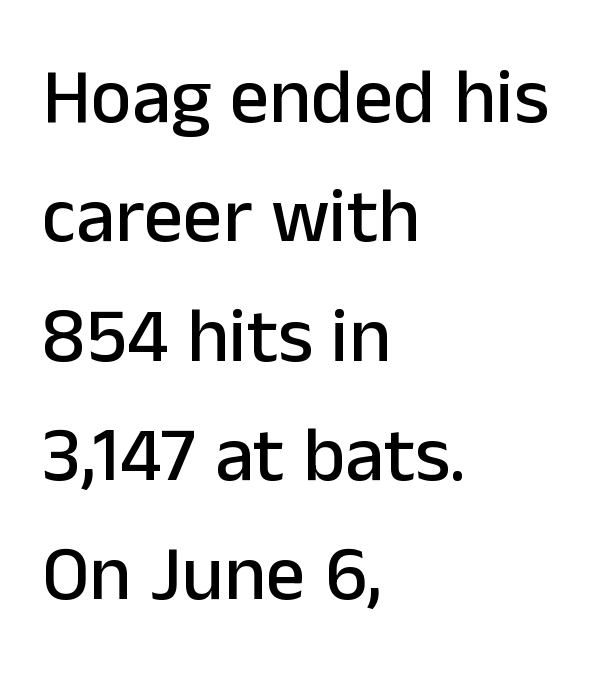
The tracking reads as untouched default to a designer's eye. The letters stand straight up with perfectly vertical stems. The specimen omits any rule beneath the text block's lines. The text was rendered using a sans face with plain stroke endings. Rows of type keep a routine distance in the vertical direction.
